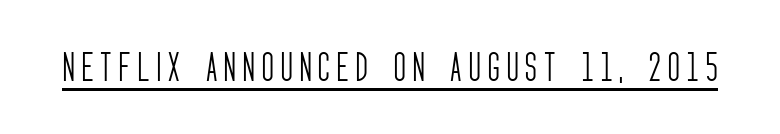
{"serif": "no", "italic": "no", "bold": "no", "weight": "light", "width": "condensed", "stroke_contrast": "low", "x_height": "large", "monospaced": "no", "underline": "yes", "letter_spacing": "wide", "letter_spacing_em": 0.23, "glyph_px": 32}
